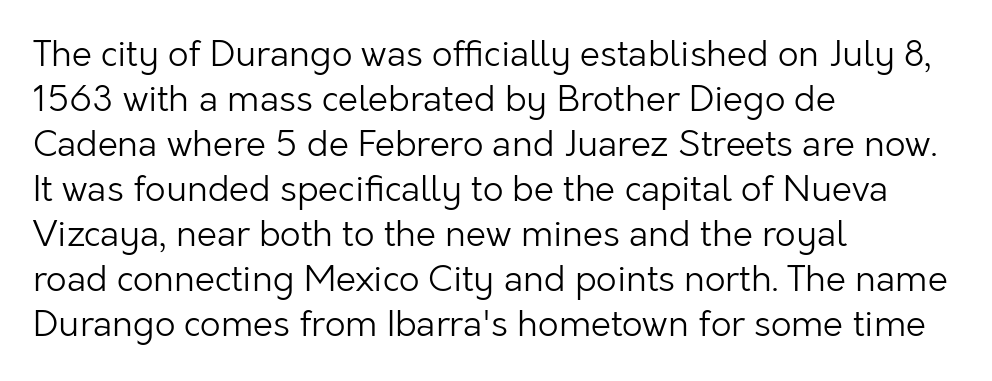
The image shows 36 px light sans-serif type, upright; set left-aligned, normal line spacing (1.25x), normal letter spacing, not underlined; low stroke contrast and a medium x-height.
